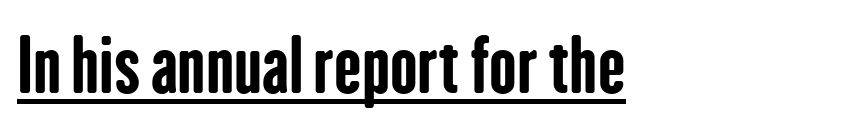
Q: Is the text bold? A: Yes.
Q: Is the text italic (slanted)? A: No, it is upright.
Q: Is the typeface a serif or a sans-serif typeface? A: Sans-serif.
Q: Is the text underlined? A: Yes.
Q: How is the paragraph aligned? A: Left-aligned.
Q: Is the spacing between letters normal or unusually wide? A: Normal.
Q: Width (condensed, normal, or wide)? A: Condensed.
Q: Stroke contrast? A: Low.
Q: x-height? A: Medium.
Q: Monospaced? A: No.
